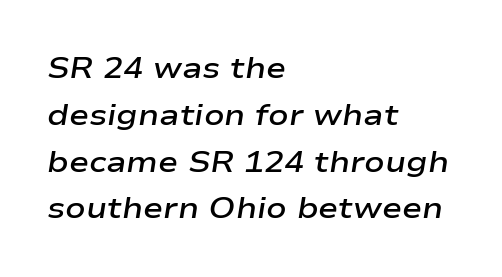
{"italic": "yes", "lean": "right", "slant_degrees": 9, "bold": "semi", "weight": "semibold", "width": "wide", "stroke_contrast": "low", "x_height": "medium", "monospaced": "no", "underline": "no", "align": "left", "line_spacing": "normal", "line_spacing_ratio": 1.56, "letter_spacing": "normal", "letter_spacing_em": 0.0, "glyph_px": 30}
